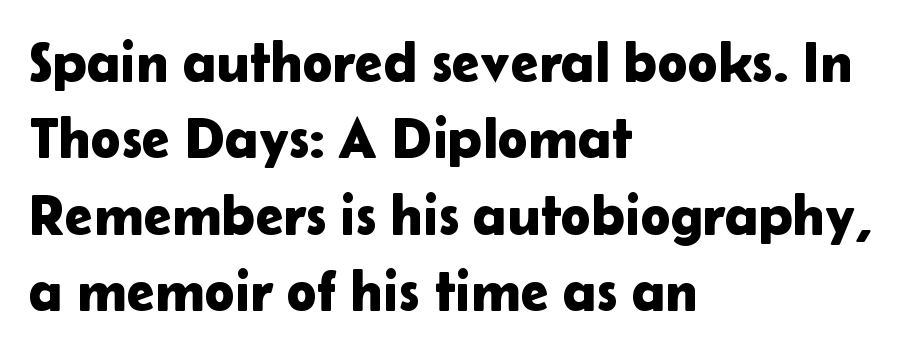
Q: Is the text italic (slanted)? A: No, it is upright.
Q: Is the typeface a serif or a sans-serif typeface? A: Sans-serif.
Q: Is the text underlined? A: No.
Q: How is the paragraph aligned? A: Left-aligned.
Q: Is the spacing between letters normal or unusually wide? A: Normal.
Q: Is the spacing between lines tight, normal or loose? A: Normal.
Q: Width (condensed, normal, or wide)? A: Normal.
Q: Stroke contrast? A: Low.
Q: x-height? A: Medium.
Q: Monospaced? A: No.
